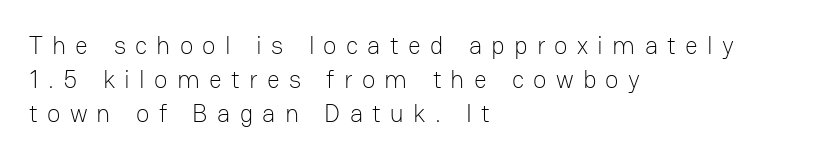
The image shows 25 px text type, upright; set left-aligned, normal line spacing (1.37x), unusually wide letter spacing (+0.37 em), not underlined.
